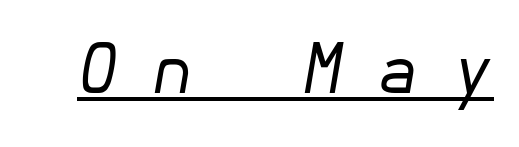
The image shows 67 px regular-weight type, italic (leaning right); set unusually wide letter spacing (+0.5 em), underlined; low stroke contrast and a medium x-height.
